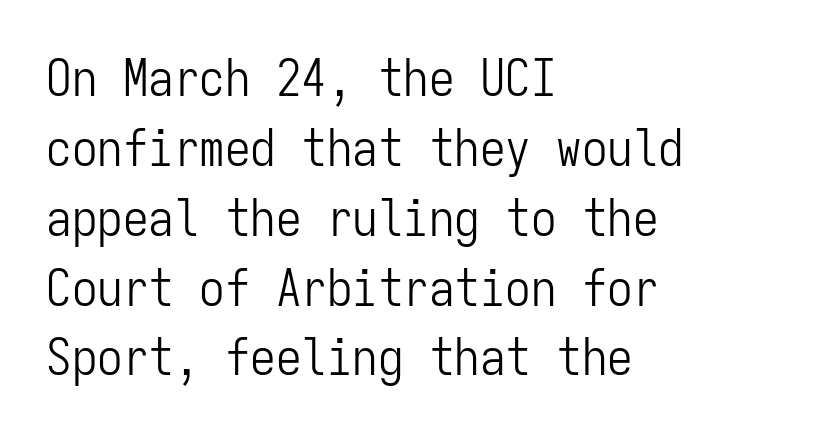
{"serif": "no", "italic": "no", "bold": "no", "weight": "light", "width": "condensed", "stroke_contrast": "low", "x_height": "medium", "monospaced": "yes", "underline": "no", "align": "left", "line_spacing": "normal", "line_spacing_ratio": 1.37, "letter_spacing": "normal", "letter_spacing_em": 0.0, "glyph_px": 51}
